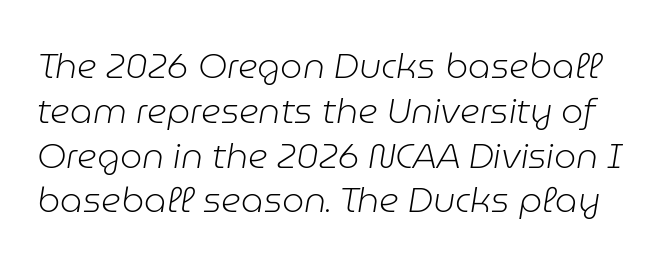
Q: Is the text bold? A: No.
Q: Is the text italic (slanted)? A: Yes, it leans right by about 9 degrees.
Q: Is the text underlined? A: No.
Q: Is the spacing between letters normal or unusually wide? A: Normal.
Q: Is the spacing between lines tight, normal or loose? A: Normal.
Q: Width (condensed, normal, or wide)? A: Normal.
Q: Stroke contrast? A: Low.
Q: x-height? A: Medium.
Q: Monospaced? A: No.
